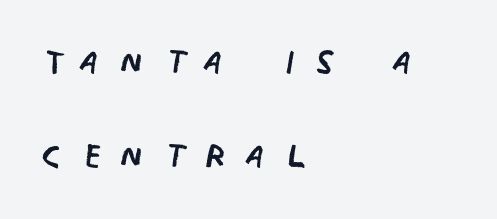
{"serif": "no", "bold": "no", "weight": "regular", "width": "condensed", "stroke_contrast": "low", "x_height": "large", "monospaced": "no", "underline": "no", "align": "left", "line_spacing": "loose", "line_spacing_ratio": 1.96, "letter_spacing": "wide", "letter_spacing_em": 0.42, "glyph_px": 48}
